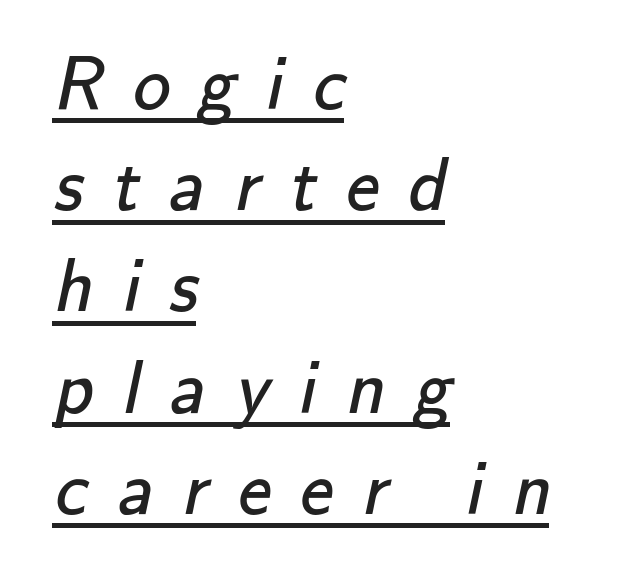
{"serif": "no", "bold": "no", "weight": "regular", "width": "normal", "stroke_contrast": "low", "x_height": "small", "monospaced": "no", "underline": "yes", "align": "left", "line_spacing": "normal", "line_spacing_ratio": 1.35, "letter_spacing": "wide", "letter_spacing_em": 0.39, "glyph_px": 75}
